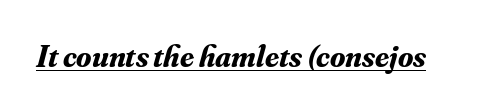
Q: Is the text bold? A: Yes.
Q: Is the text italic (slanted)? A: Yes, it leans right by about 16 degrees.
Q: Is the typeface a serif or a sans-serif typeface? A: Serif.
Q: Is the text underlined? A: Yes.
Q: Is the spacing between letters normal or unusually wide? A: Normal.
Q: Width (condensed, normal, or wide)? A: Normal.
Q: Stroke contrast? A: Medium.
Q: x-height? A: Small.
Q: Monospaced? A: No.
